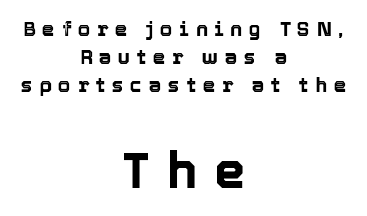
Looks like regular typesetting: each glyph gets only the width it needs. The letters stand upright; this is a roman face. Each row of text sits above clean, open space. Spacing between characters has been opened up far beyond the box default. Small over large — that's the arrangement of the two blocks here.
